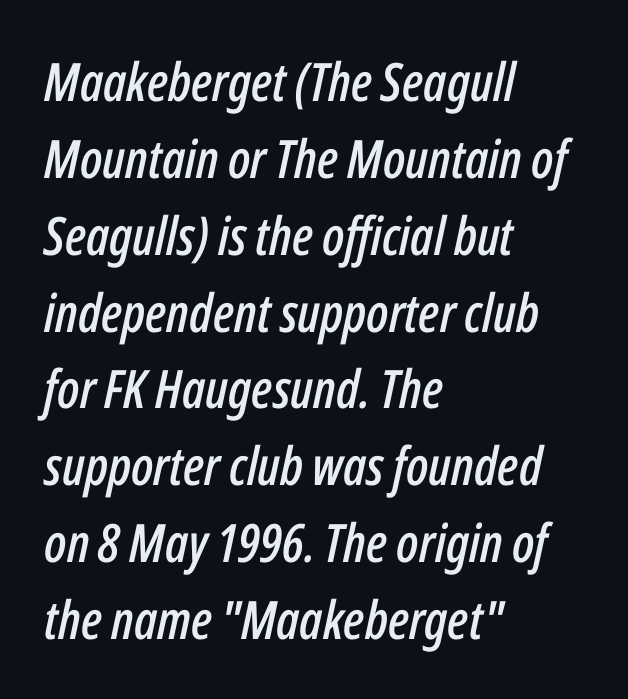
The foot of each line stays bare and open. The vertical gap from one line to the next is medium. Tracking here is standard; glyphs follow each other at the usual distance. Horizontal alignment here is leftward, the default for most running prose.
